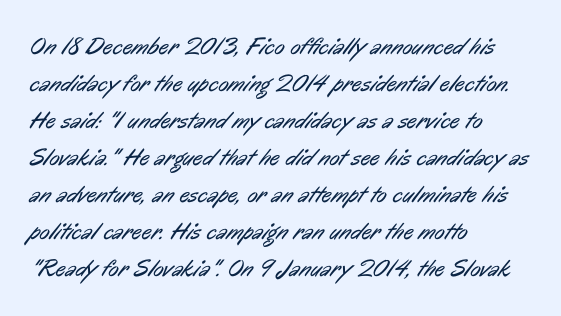
{"bold": "no", "underline": "no", "align": "left", "line_spacing": "normal", "line_spacing_ratio": 1.54, "letter_spacing": "normal", "letter_spacing_em": 0.0, "glyph_px": 24}
